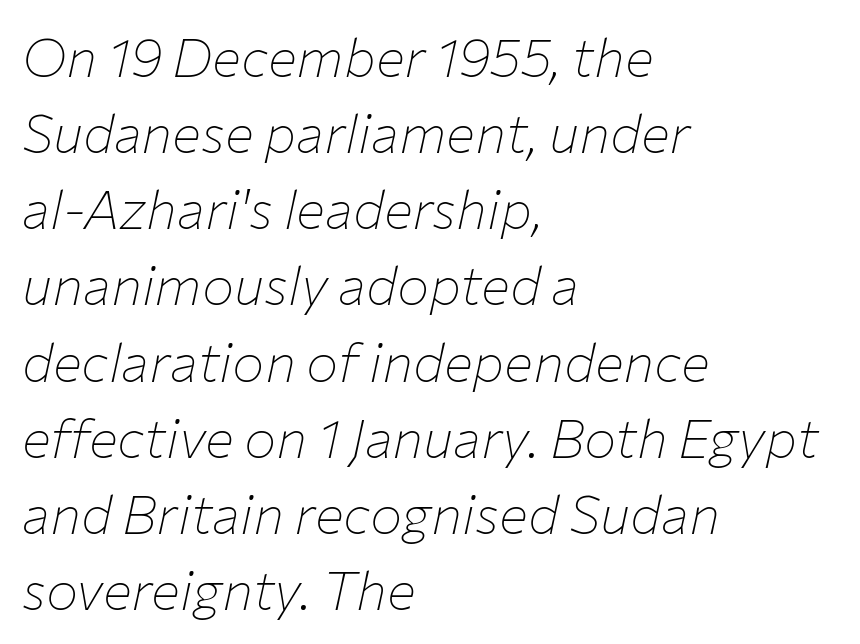
The face used here has a pronounced slope to its letters. These lines are set flush left with a ragged right edge. Nobody touched the tracking dial on this one. Is this a fixed-width face? No — the glyphs have proportional, varying widths. What's the leading like? Ordinary, nothing unusual. Descender tails drop into unmarked territory.
